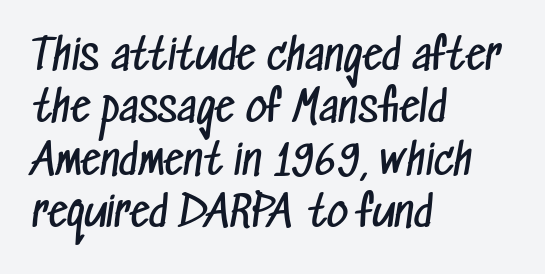
{"serif": "no", "bold": "no", "weight": "regular", "width": "condensed", "stroke_contrast": "low", "x_height": "medium", "monospaced": "no", "underline": "no", "align": "left", "line_spacing": "normal", "line_spacing_ratio": 1.28, "letter_spacing": "normal", "letter_spacing_em": 0.0, "glyph_px": 41}
